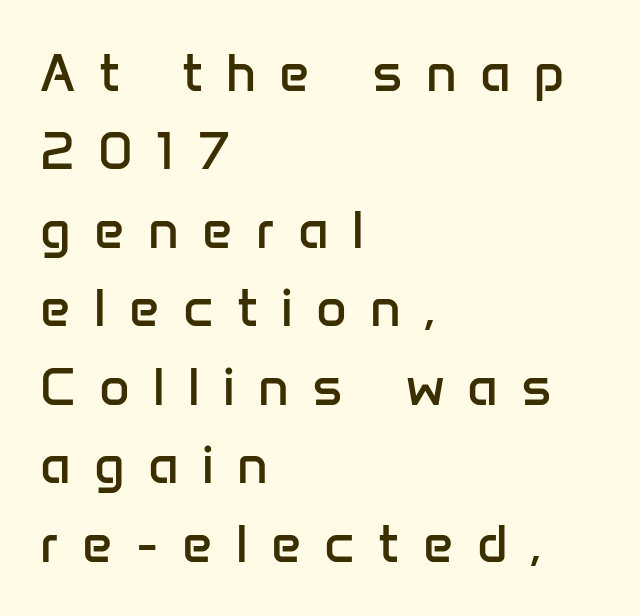
Q: Is the text bold? A: No.
Q: Is the text italic (slanted)? A: No, it is upright.
Q: Is the typeface a serif or a sans-serif typeface? A: Sans-serif.
Q: Is the text underlined? A: No.
Q: How is the paragraph aligned? A: Left-aligned.
Q: Is the spacing between letters normal or unusually wide? A: Unusually wide.
Q: Is the spacing between lines tight, normal or loose? A: Normal.
Q: Width (condensed, normal, or wide)? A: Normal.
Q: Stroke contrast? A: Low.
Q: x-height? A: Medium.
Q: Monospaced? A: No.
